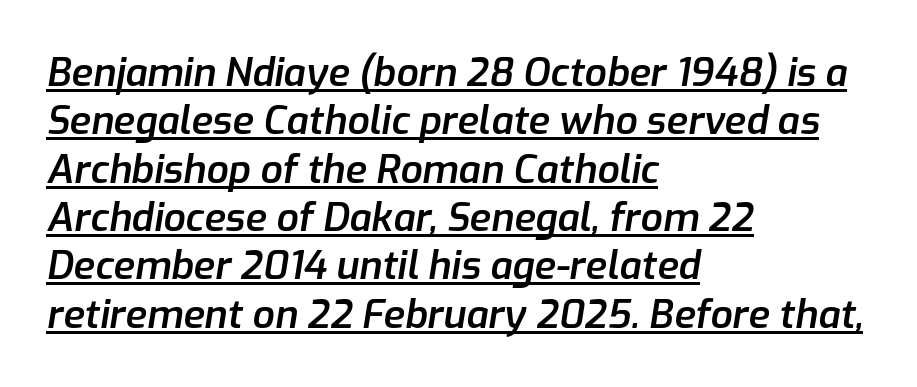
Q: Is the text bold? A: Semi-bold.
Q: Is the text italic (slanted)? A: Yes, it leans right by about 9 degrees.
Q: Is the text underlined? A: Yes.
Q: How is the paragraph aligned? A: Left-aligned.
Q: Is the spacing between letters normal or unusually wide? A: Normal.
Q: Width (condensed, normal, or wide)? A: Normal.
Q: Stroke contrast? A: Low.
Q: x-height? A: Medium.
Q: Monospaced? A: No.
